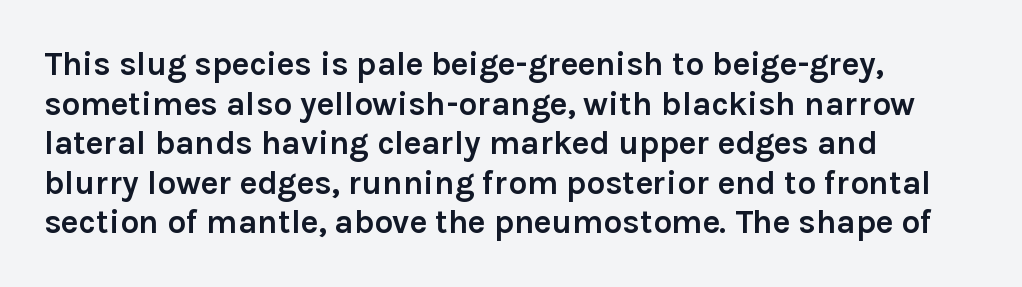
Q: Is the text bold? A: Yes.
Q: Is the text italic (slanted)? A: No, it is upright.
Q: Is the typeface a serif or a sans-serif typeface? A: Sans-serif.
Q: Is the text underlined? A: No.
Q: How is the paragraph aligned? A: Left-aligned.
Q: Is the spacing between letters normal or unusually wide? A: Normal.
Q: Width (condensed, normal, or wide)? A: Normal.
Q: x-height? A: Medium.
Q: Monospaced? A: No.
